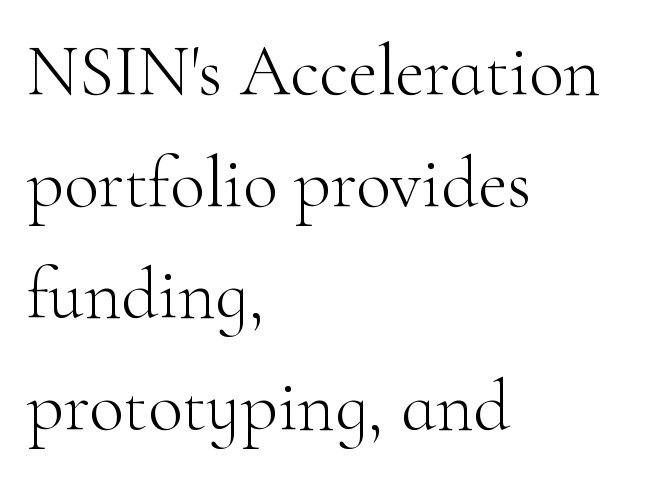
Little horizontal feet cap the strokes, marking this as serif type. The words here are not underlined. A typesetter would call this proportional, since set widths differ per character. The space between consecutive lines is moderate. The paragraph has a hard left edge and a soft right edge.
